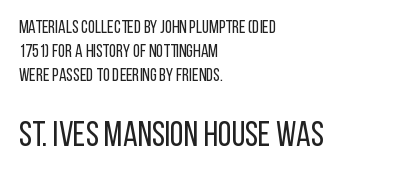
Here the glyphs are tracked normally, forming tight word shapes. Of the two passages, the one underneath uses the larger point size. A typesetter would call this leading conventional body-copy spacing. Check the space under the baseline: it is left empty. This reads as an unemphasized weight, regular at the heaviest.
